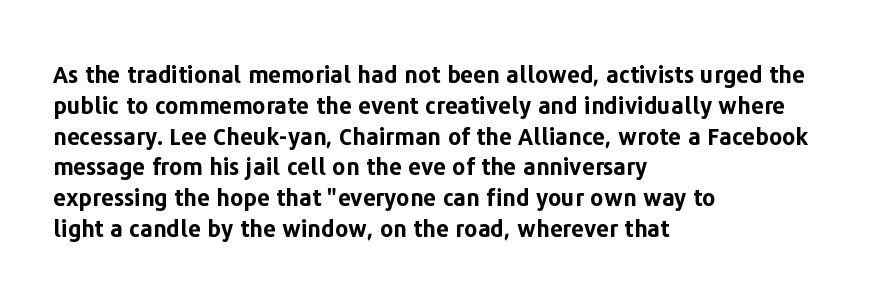
Q: Is the text bold? A: Yes.
Q: Is the text italic (slanted)? A: No, it is upright.
Q: Is the text underlined? A: No.
Q: How is the paragraph aligned? A: Left-aligned.
Q: Is the spacing between letters normal or unusually wide? A: Normal.
Q: Is the spacing between lines tight, normal or loose? A: Normal.
